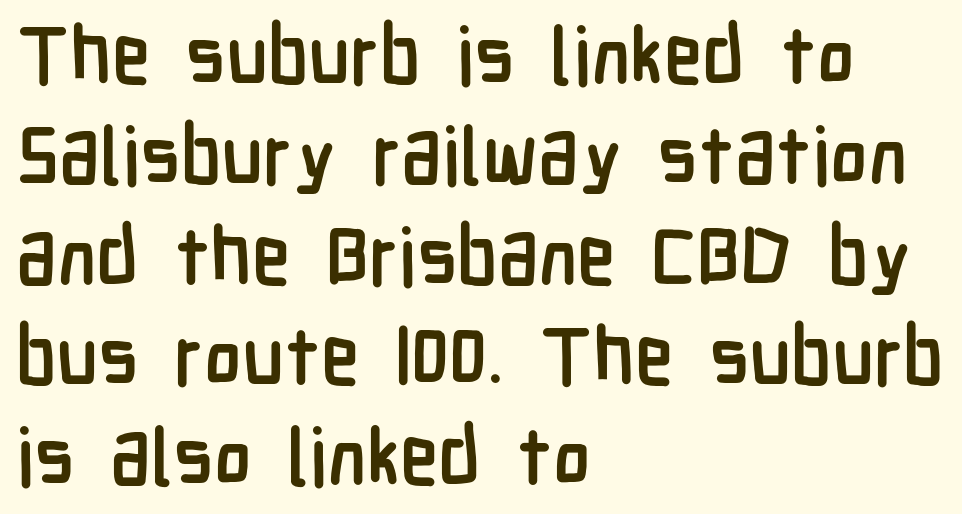
Casual observation: everything's shoved over to the left. The space directly below the letters is spotless. Look at the bottom of the vertical strokes: they stop flat, with no serifs. This sample has the flowing, uneven cadence of proportional lettering.
